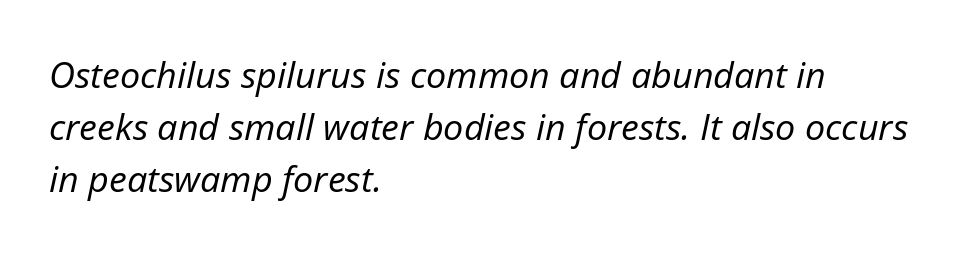
Unbolded letterforms with no extra heft. The lines are quadded left. Characters follow at the spacing the type designer built in. No word sits above an underline. Varying glyph widths throughout — classic text-font behaviour.
